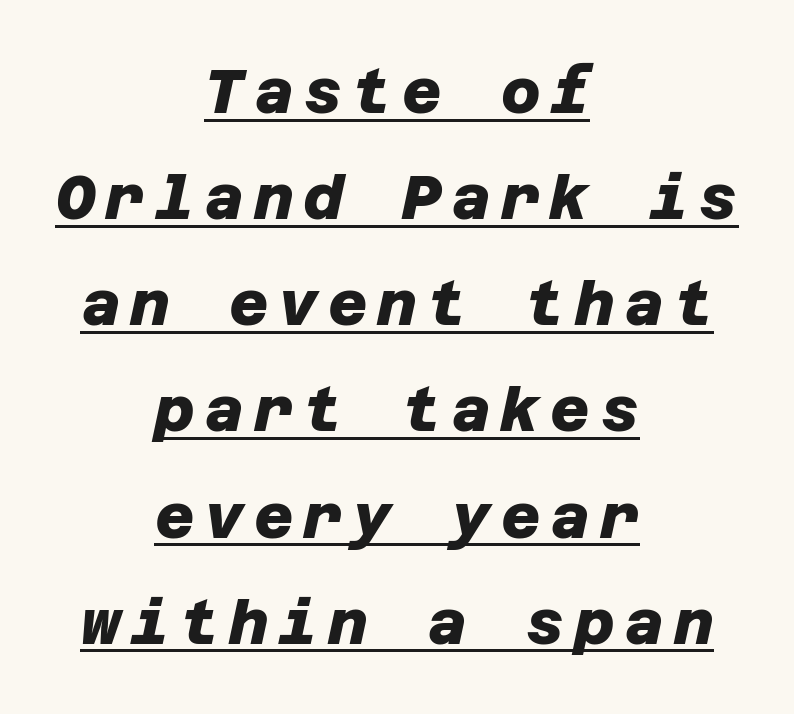
Heft: maximum for text — a bold. The passage shown is underscored from start to finish. The typesetter chose a symmetrical, centered arrangement here. Serif or sans? Sans — the stroke terminals are bare.
